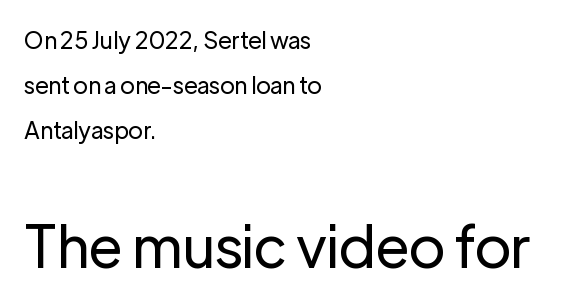
Glance below the letters and you will spot only blank space. Proportional: the letters do not fall into vertical columns. Upright lettering throughout. The typeface has the unassuming heft of standard copy or less. The setting favours the left margin, as ordinary paragraphs usually do.
